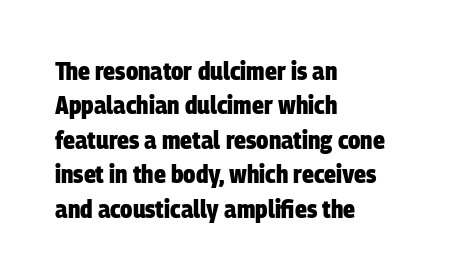
{"bold": "yes", "underline": "no", "align": "left", "line_spacing": "normal", "line_spacing_ratio": 1.38, "letter_spacing": "normal", "letter_spacing_em": 0.0, "glyph_px": 25}
